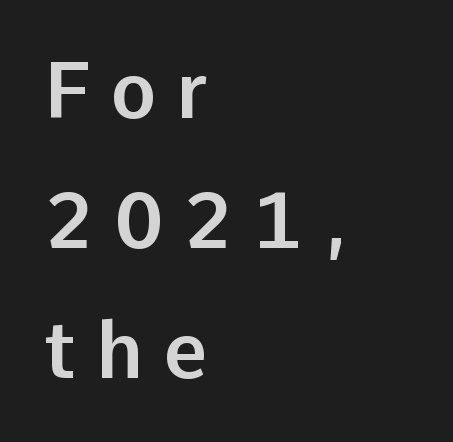
The baseline area is clear. What kind of face is this? One without serifs — a sans. The lines in this sample share a left origin and differ only in where they stop. The letters are spread apart with noticeably loose tracking. The font's upright variant was chosen for this text. The lines sit at an ordinary, default distance from one another.
